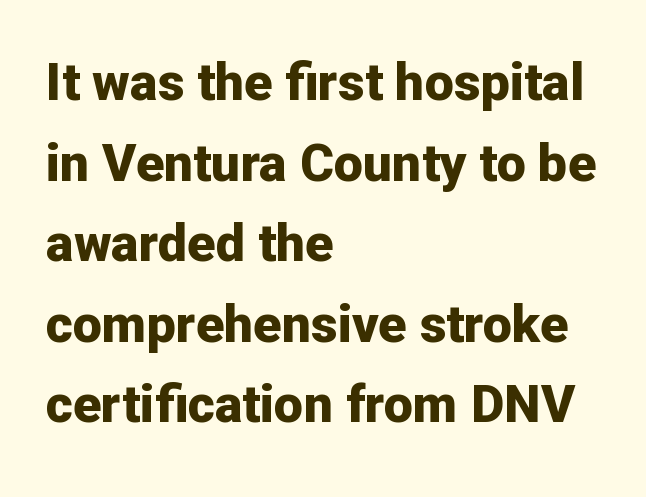
The image shows 52 px bold sans-serif type, upright; set left-aligned, normal line spacing (1.55x), normal letter spacing, not underlined; low stroke contrast and a medium x-height.
